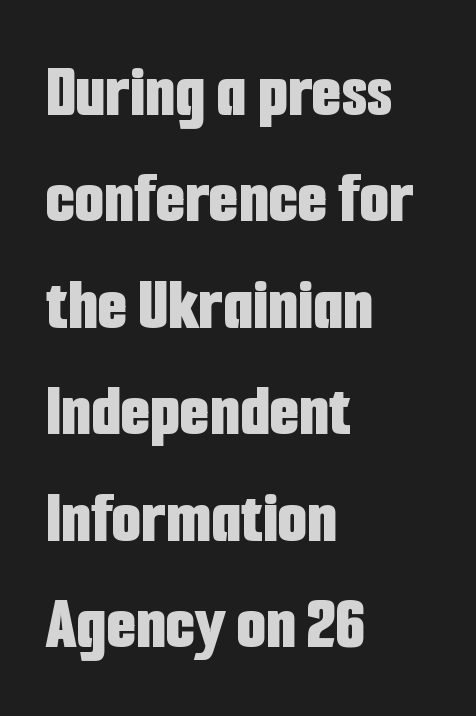
Q: Is the text bold? A: Yes.
Q: Is the text italic (slanted)? A: No, it is upright.
Q: Is the typeface a serif or a sans-serif typeface? A: Sans-serif.
Q: Is the text underlined? A: No.
Q: How is the paragraph aligned? A: Left-aligned.
Q: Is the spacing between letters normal or unusually wide? A: Normal.
Q: Is the spacing between lines tight, normal or loose? A: Normal.
Q: Width (condensed, normal, or wide)? A: Condensed.
Q: Stroke contrast? A: Low.
Q: x-height? A: Medium.
Q: Monospaced? A: No.
